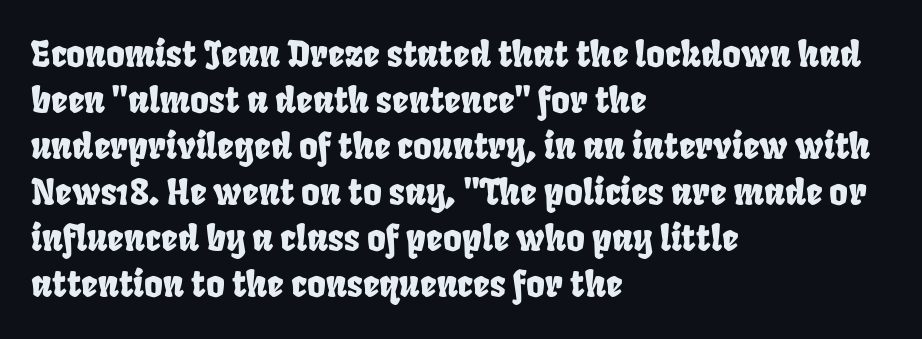
Vertically, the passage feels balanced, rows spaced as you'd expect. Look at the tracking — it's just the regular setting, nothing added. Each letter keeps its own natural width here, so spacing adapts to shape. The baseline area is clear.
